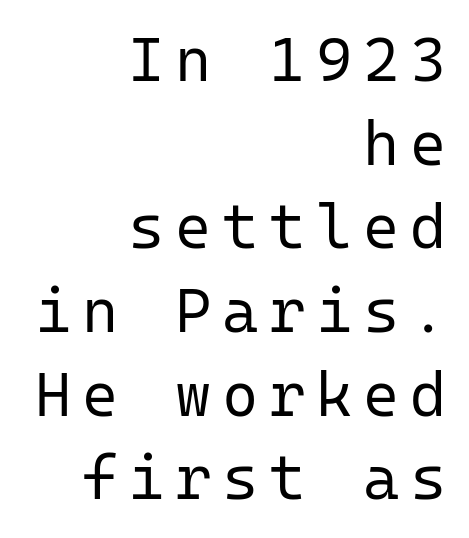
Q: Is the text bold? A: No.
Q: Is the text italic (slanted)? A: No, it is upright.
Q: Is the typeface a serif or a sans-serif typeface? A: Sans-serif.
Q: Is the text underlined? A: No.
Q: How is the paragraph aligned? A: Right-aligned.
Q: Is the spacing between lines tight, normal or loose? A: Normal.
Q: Width (condensed, normal, or wide)? A: Normal.
Q: Stroke contrast? A: Low.
Q: x-height? A: Medium.
Q: Monospaced? A: Yes.
